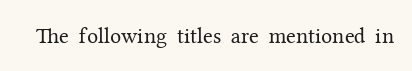
The space directly below the letters is spotless. Quick note: not italic, upright. The line texture is even and compact thanks to regular tracking. These glyphs show unthickened strokes, regular width or finer.
